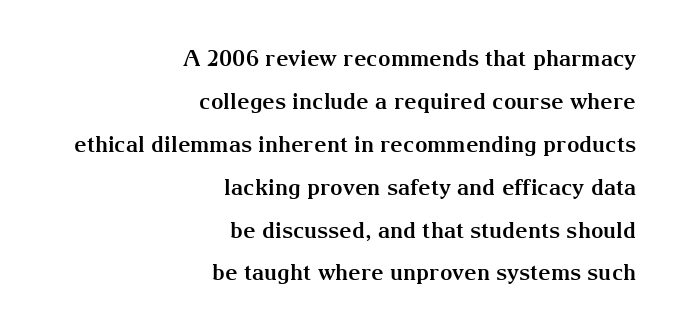
The image shows 22 px bold type, upright; set right-aligned, loose line spacing (1.95x), normal letter spacing, not underlined.
